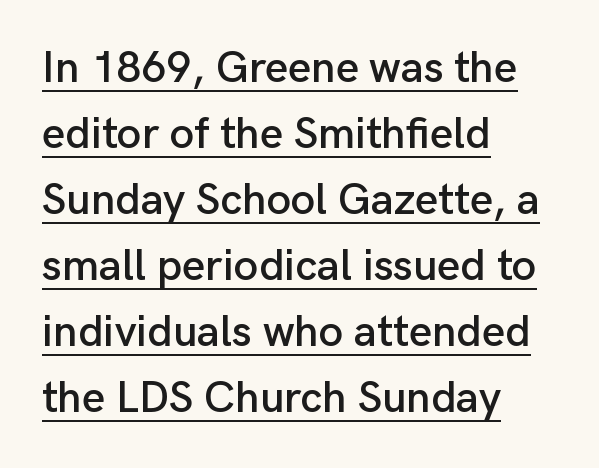
The image shows 44 px sans-serif type, upright; set left-aligned, normal line spacing (1.5x), normal letter spacing, underlined; low stroke contrast and a medium x-height.
